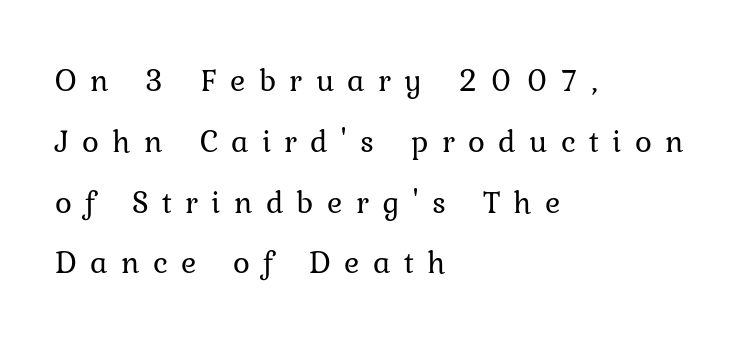
Q: Is the text bold? A: No.
Q: Is the text italic (slanted)? A: No, it is upright.
Q: Is the typeface a serif or a sans-serif typeface? A: Serif.
Q: Is the text underlined? A: No.
Q: How is the paragraph aligned? A: Left-aligned.
Q: Is the spacing between letters normal or unusually wide? A: Unusually wide.
Q: Is the spacing between lines tight, normal or loose? A: Loose.
Q: Width (condensed, normal, or wide)? A: Normal.
Q: Stroke contrast? A: Low.
Q: x-height? A: Medium.
Q: Monospaced? A: No.
